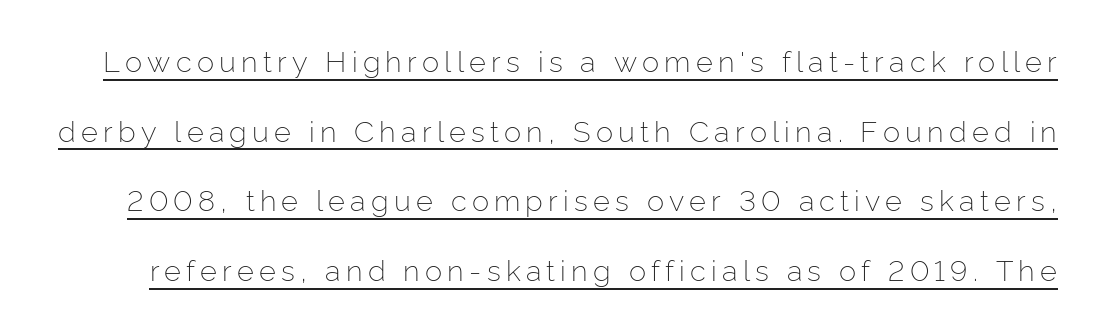
The type family on display is of the sans-serif kind. Every word sits above its own underline. Letters have the restrained weight of plain body copy at most. A typesetter would call this leading open, well beyond the default.
